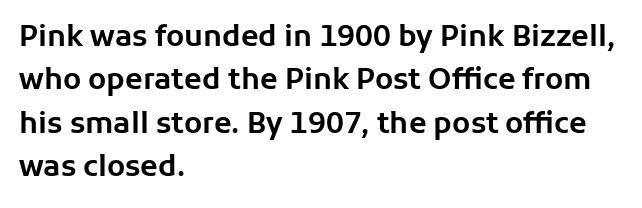
The image shows 29 px sans-serif type, upright; set left-aligned, normal line spacing (1.5x), normal letter spacing, not underlined; low stroke contrast and a medium x-height.
